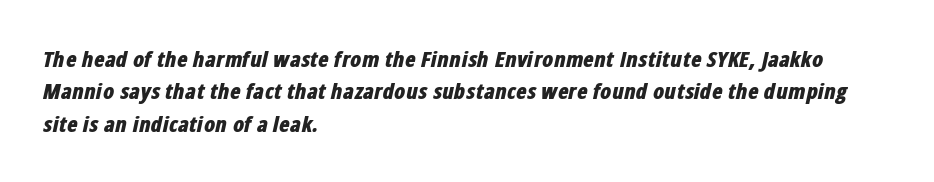
The image shows 22 px bold type, italic (leaning right); set left-aligned, normal line spacing (1.47x), normal letter spacing, not underlined.
